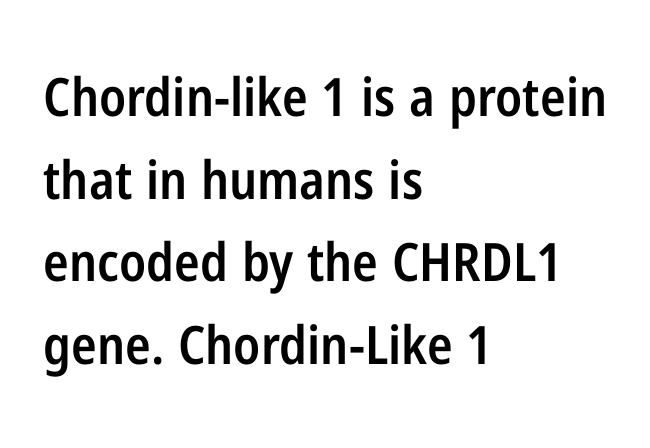
{"serif": "no", "italic": "no", "bold": "semi", "weight": "semibold", "width": "condensed", "stroke_contrast": "low", "x_height": "medium", "monospaced": "no", "underline": "no", "align": "left", "line_spacing": "normal", "line_spacing_ratio": 1.56, "letter_spacing": "normal", "letter_spacing_em": 0.0, "glyph_px": 53}
